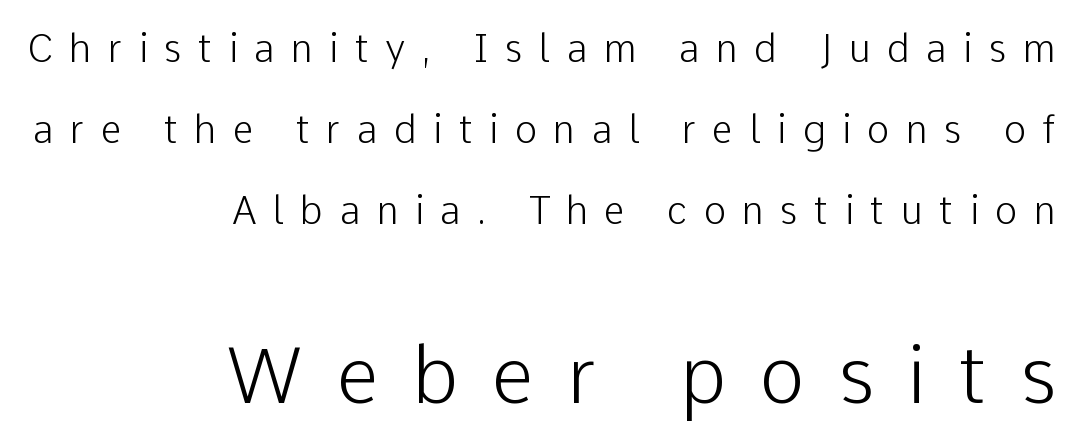
Q: Is the text bold? A: No.
Q: Is the text italic (slanted)? A: No, it is upright.
Q: Is the typeface a serif or a sans-serif typeface? A: Sans-serif.
Q: Is the text underlined? A: No.
Q: How is the paragraph aligned? A: Right-aligned.
Q: Is the spacing between letters normal or unusually wide? A: Unusually wide.
Q: Is the spacing between lines tight, normal or loose? A: Loose.
Q: Which block of text is set in a larger size, the first (top) or the second (bottom)? A: The second (bottom) one.
Q: Width (condensed, normal, or wide)? A: Normal.
Q: Stroke contrast? A: Low.
Q: x-height? A: Medium.
Q: Monospaced? A: No.
